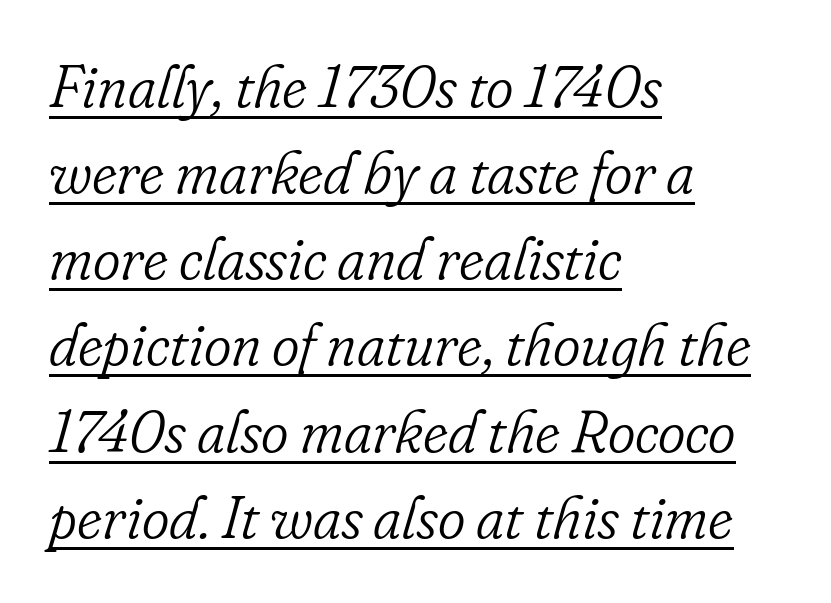
The image shows 59 px light serif type, italic (leaning right); set left-aligned, normal line spacing (1.46x), normal letter spacing, underlined; low stroke contrast and a small x-height.
